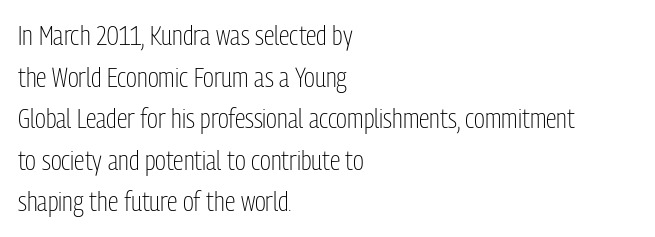
The image shows 27 px text type, upright; set left-aligned, normal line spacing (1.54x), normal letter spacing, not underlined.
